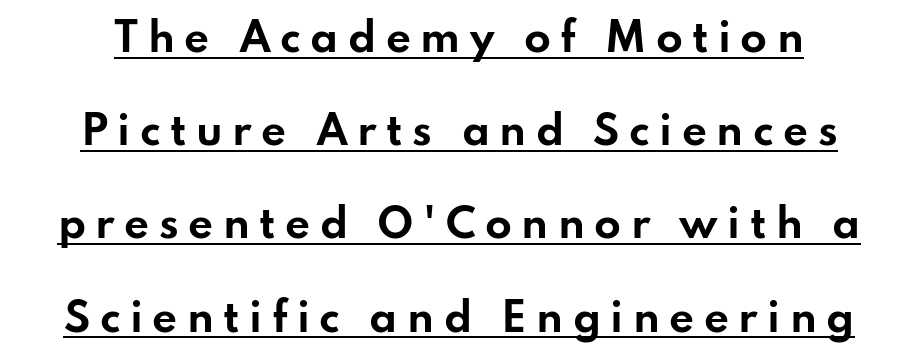
Q: Is the text bold? A: Yes.
Q: Is the text italic (slanted)? A: No, it is upright.
Q: Is the typeface a serif or a sans-serif typeface? A: Sans-serif.
Q: Is the text underlined? A: Yes.
Q: Is the spacing between letters normal or unusually wide? A: Unusually wide.
Q: Is the spacing between lines tight, normal or loose? A: Loose.
Q: Width (condensed, normal, or wide)? A: Wide.
Q: Stroke contrast? A: Low.
Q: x-height? A: Small.
Q: Monospaced? A: No.
